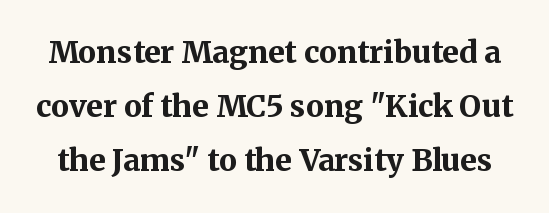
{"serif": "yes", "italic": "no", "bold": "yes", "weight": "bold", "width": "normal", "stroke_contrast": "medium", "x_height": "medium", "monospaced": "no", "underline": "no", "line_spacing_ratio": 1.8, "letter_spacing": "normal", "letter_spacing_em": 0.0, "glyph_px": 30}
